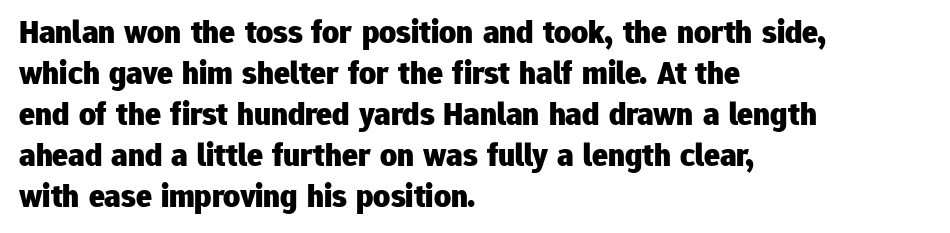
{"serif": "no", "italic": "no", "bold": "yes", "weight": "heavy", "width": "normal", "stroke_contrast": "low", "x_height": "medium", "monospaced": "no", "underline": "no", "align": "left", "line_spacing_ratio": 1.24, "letter_spacing": "normal", "letter_spacing_em": 0.0, "glyph_px": 33}
